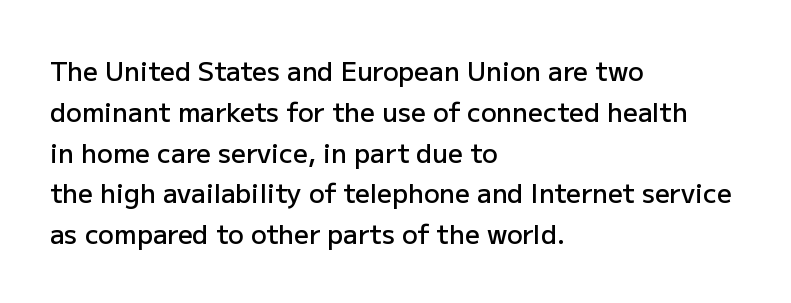
Q: Is the text bold? A: Semi-bold.
Q: Is the text italic (slanted)? A: No, it is upright.
Q: Is the text underlined? A: No.
Q: How is the paragraph aligned? A: Left-aligned.
Q: Is the spacing between letters normal or unusually wide? A: Normal.
Q: Is the spacing between lines tight, normal or loose? A: Normal.
